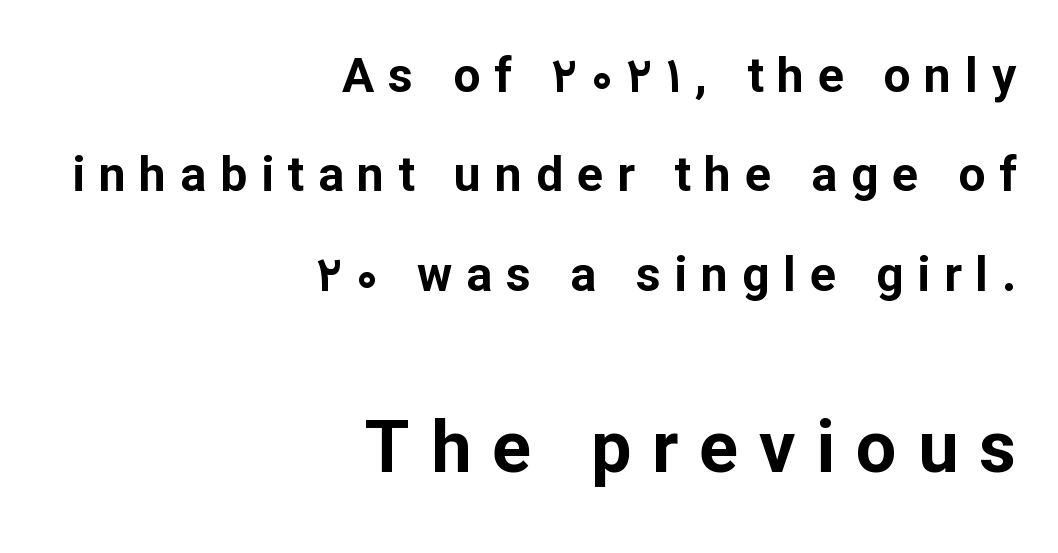
The image shows 72 px bold sans-serif type, upright; set right-aligned, loose line spacing (2.07x), unusually wide letter spacing (+0.29 em), not underlined; the second (bottom) block is 1.5x larger; low stroke contrast and a medium x-height.
